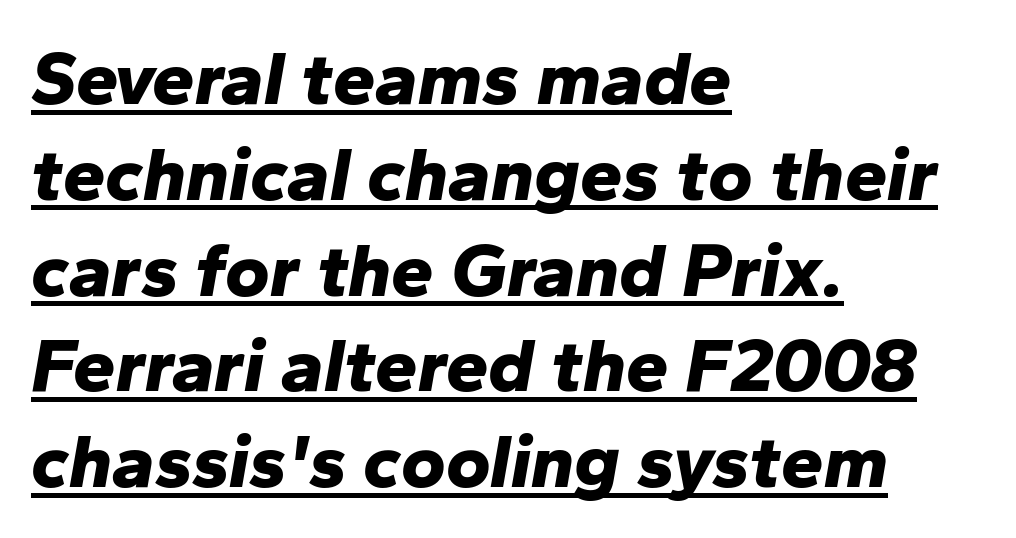
The image shows 76 px bold type, italic (leaning right); set left-aligned, normal line spacing (1.26x), normal letter spacing, underlined; low stroke contrast and a medium x-height.
